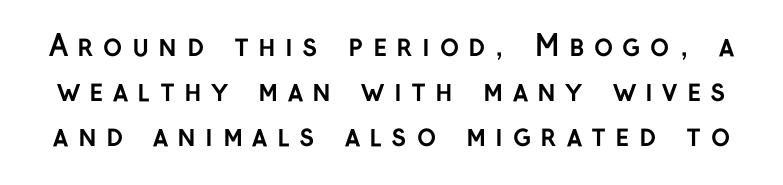
Does extra space separate the letters? Yes, quite a lot of it. The space between consecutive lines is moderate. Underline: absent. Check where the strokes stop: nothing finishes them off — pure sans. A dark, heavy texture on the line: the type is bold.
